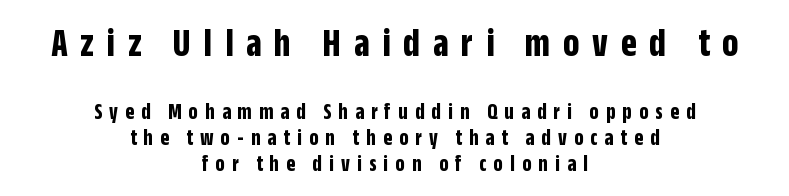
The image shows 41 px bold, condensed sans-serif type, upright; set centered, tight line spacing (1.13x), unusually wide letter spacing (+0.31 em), not underlined; the first (top) block is 1.78x larger; low stroke contrast and a large x-height.
